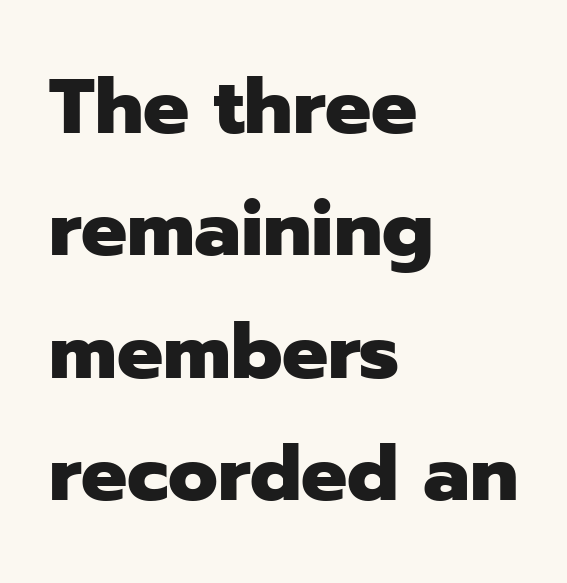
Q: Is the text bold? A: Yes.
Q: Is the text italic (slanted)? A: No, it is upright.
Q: Is the typeface a serif or a sans-serif typeface? A: Sans-serif.
Q: Is the text underlined? A: No.
Q: How is the paragraph aligned? A: Left-aligned.
Q: Is the spacing between letters normal or unusually wide? A: Normal.
Q: Is the spacing between lines tight, normal or loose? A: Normal.
Q: Width (condensed, normal, or wide)? A: Normal.
Q: Stroke contrast? A: Low.
Q: x-height? A: Medium.
Q: Monospaced? A: No.
